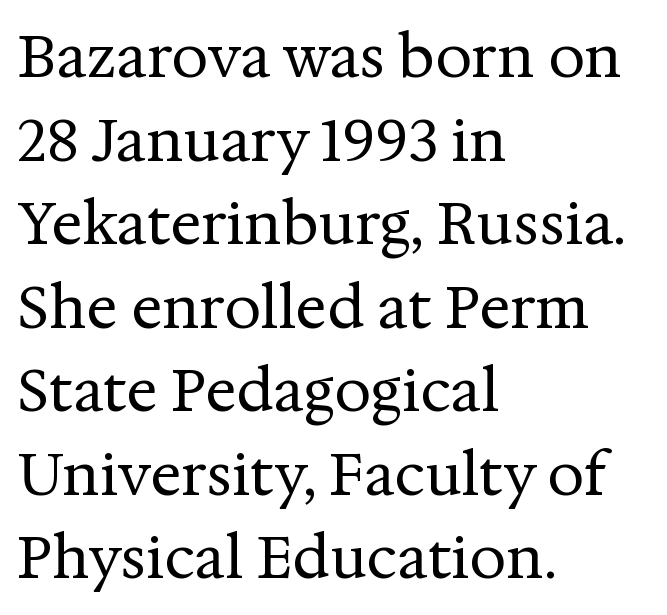
Caption: standard tracking, unaltered. A typesetter would call this proportional, since set widths differ per character. Vertically, the passage feels balanced, rows spaced as you'd expect. The strokes are not fattened; the text isn't bold. Which margin do the lines hug? The left one — the right edge is uneven.
